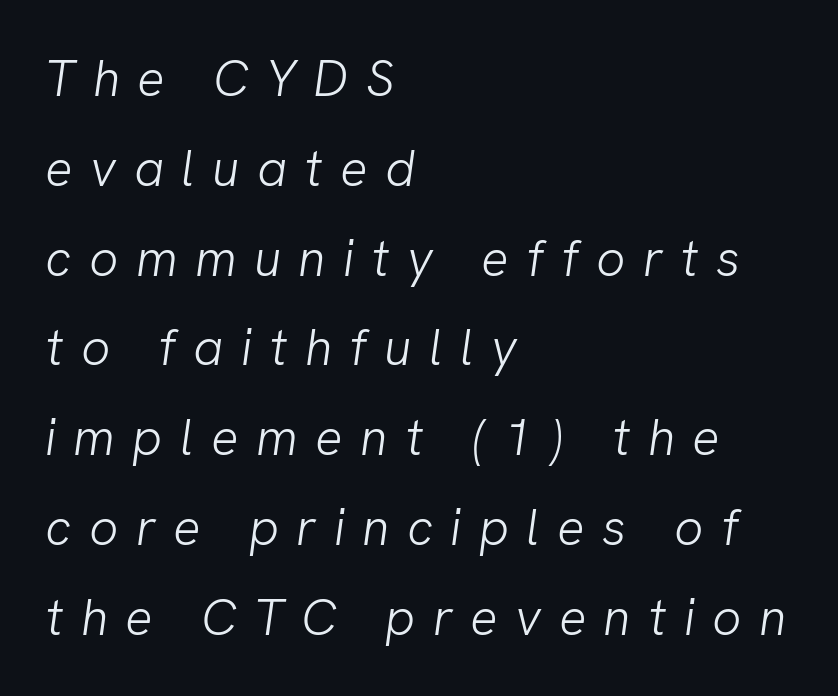
{"serif": "no", "bold": "no", "weight": "light", "width": "normal", "stroke_contrast": "low", "x_height": "medium", "monospaced": "no", "underline": "no", "align": "left", "line_spacing_ratio": 1.76, "letter_spacing": "wide", "letter_spacing_em": 0.34, "glyph_px": 51}
